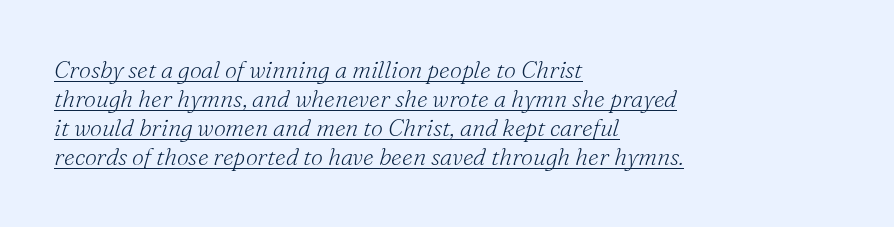
The image shows 24 px text type, italic (leaning right); set left-aligned, line spacing 1.21x, normal letter spacing, underlined.
